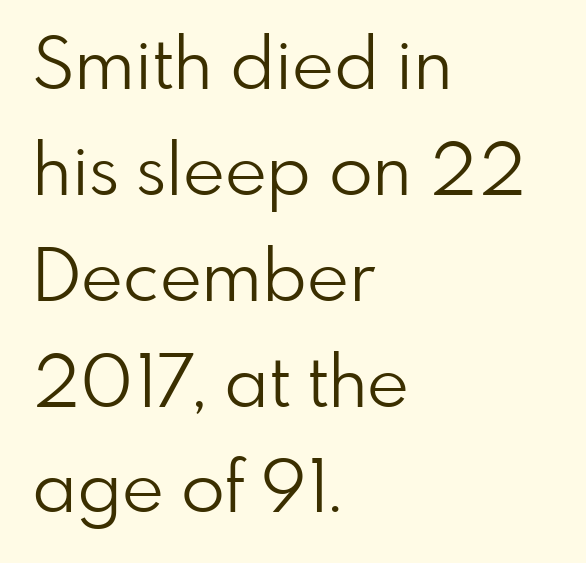
The image shows 72 px light sans-serif type, upright; set left-aligned, normal line spacing (1.47x), normal letter spacing, not underlined; low stroke contrast and a small x-height.
